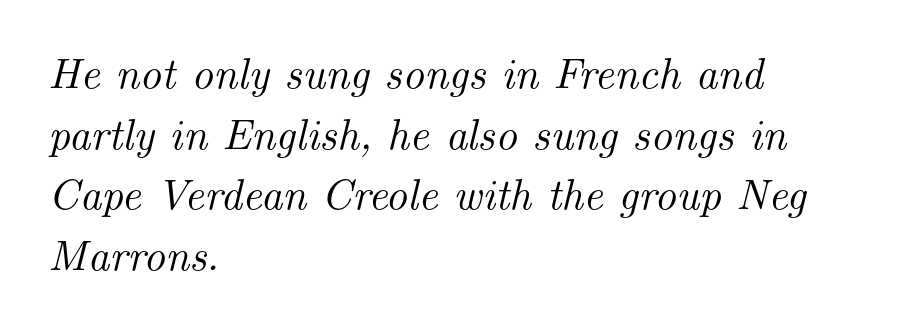
{"serif": "yes", "italic": "yes", "lean": "right", "slant_degrees": 14, "width": "normal", "stroke_contrast": "medium", "x_height": "small", "monospaced": "no", "underline": "no", "align": "left", "line_spacing": "normal", "line_spacing_ratio": 1.41, "letter_spacing": "normal", "letter_spacing_em": 0.0, "glyph_px": 43}
